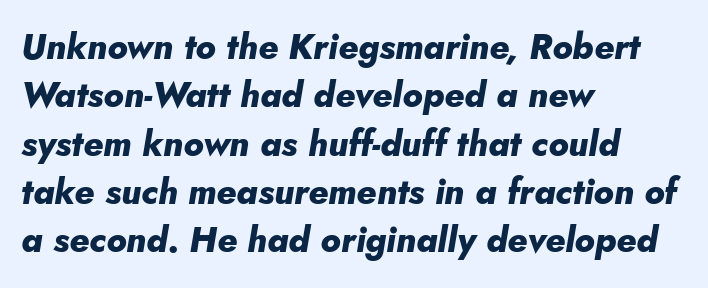
Q: Is the text bold? A: Yes.
Q: Is the text italic (slanted)? A: Yes, it leans right by about 10 degrees.
Q: Is the text underlined? A: No.
Q: How is the paragraph aligned? A: Left-aligned.
Q: Is the spacing between letters normal or unusually wide? A: Normal.
Q: Is the spacing between lines tight, normal or loose? A: Normal.
Q: Width (condensed, normal, or wide)? A: Normal.
Q: Stroke contrast? A: Low.
Q: x-height? A: Small.
Q: Monospaced? A: No.
